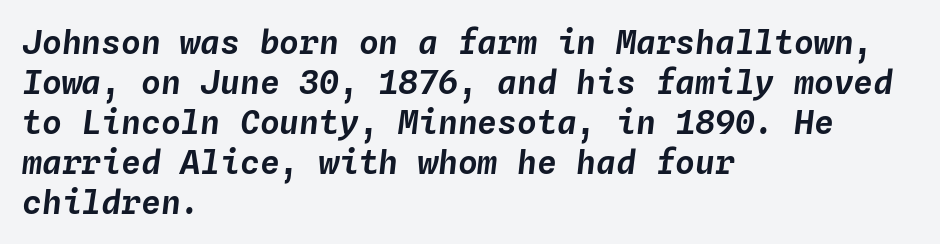
Descender tails drop into unmarked territory. Which margin do the lines hug? The left one — the right edge is uneven. This sample has the even, mechanical cadence of fixed-width lettering. The type is set solid horizontally, with unmodified tracking.
